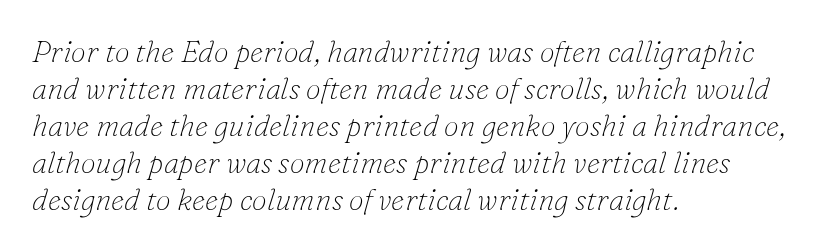
Q: Is the text bold? A: No.
Q: Is the text italic (slanted)? A: Yes, it leans right by about 16 degrees.
Q: Is the typeface a serif or a sans-serif typeface? A: Serif.
Q: Is the text underlined? A: No.
Q: How is the paragraph aligned? A: Left-aligned.
Q: Is the spacing between letters normal or unusually wide? A: Normal.
Q: Width (condensed, normal, or wide)? A: Normal.
Q: Stroke contrast? A: Low.
Q: x-height? A: Small.
Q: Monospaced? A: No.
